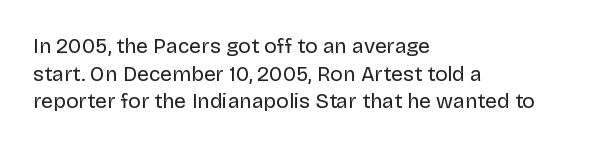
{"italic": "no", "bold": "no", "underline": "no", "align": "left", "line_spacing": "normal", "line_spacing_ratio": 1.32, "letter_spacing": "normal", "letter_spacing_em": 0.0, "glyph_px": 21}
